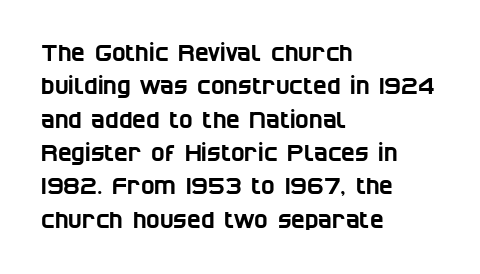
{"underline": "no", "align": "left", "line_spacing": "normal", "line_spacing_ratio": 1.45, "letter_spacing": "normal", "letter_spacing_em": 0.0, "glyph_px": 23}
